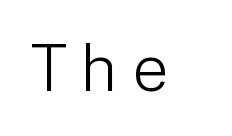
The image shows 64 px light sans-serif type, upright; set unusually wide letter spacing (+0.22 em), not underlined; low stroke contrast and a medium x-height.
